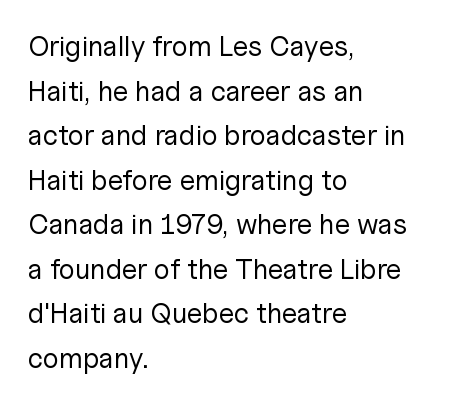
{"serif": "no", "italic": "no", "bold": "no", "weight": "regular", "width": "normal", "stroke_contrast": "low", "x_height": "medium", "monospaced": "no", "underline": "no", "align": "left", "line_spacing": "normal", "line_spacing_ratio": 1.59, "letter_spacing": "normal", "letter_spacing_em": 0.0, "glyph_px": 28}
